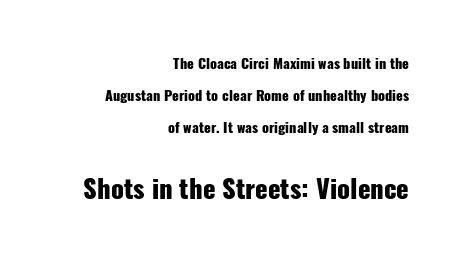
Which chunk is bigger? The second one — the bottom block dwarfs the top. Where is the straight margin? On the right. The leading is generous, giving the passage an open texture. Each row of text sits above clean, open space.
